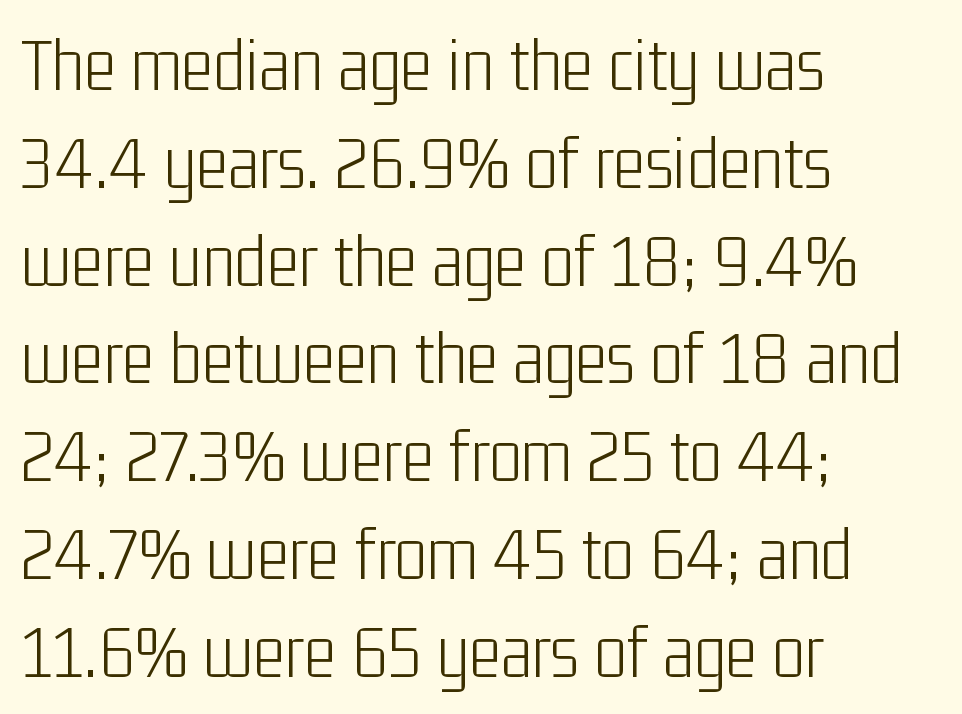
The image shows 77 px light, condensed sans-serif type, upright; set left-aligned, normal line spacing (1.27x), normal letter spacing, not underlined; low stroke contrast and a medium x-height.
